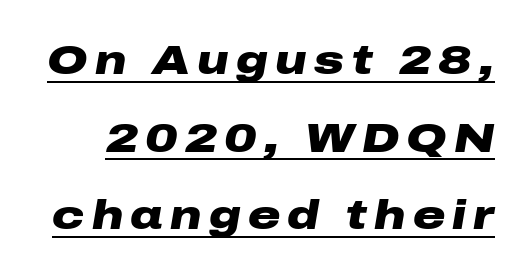
{"italic": "yes", "lean": "right", "slant_degrees": 10, "bold": "yes", "weight": "heavy", "width": "wide", "stroke_contrast": "low", "x_height": "medium", "monospaced": "no", "underline": "yes", "line_spacing": "loose", "line_spacing_ratio": 1.94, "glyph_px": 40}
